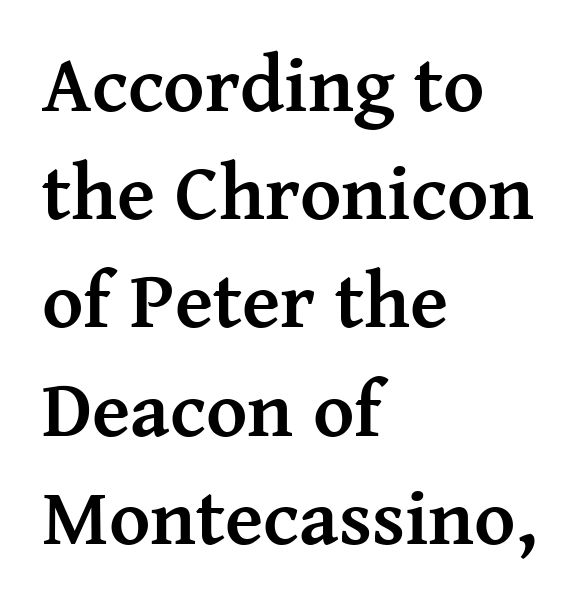
This sample has the flowing, uneven cadence of proportional lettering. Compared with typical body copy, the letter spacing here is the same. The characters display serif detailing at their extremities. Summary of weight: heavy, a full bold. The baseline area is clear. Interline gaps are of average width in this sample.
